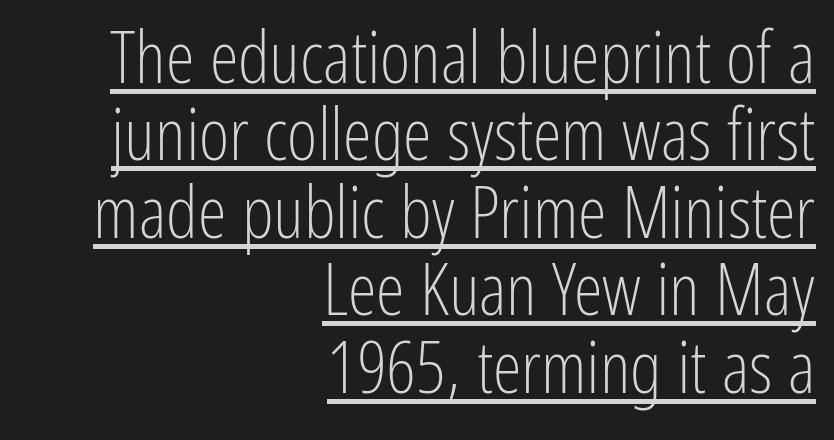
The image shows 73 px light, condensed sans-serif type, upright; set right-aligned, tight line spacing (1.06x), normal letter spacing, underlined; low stroke contrast and a medium x-height.
